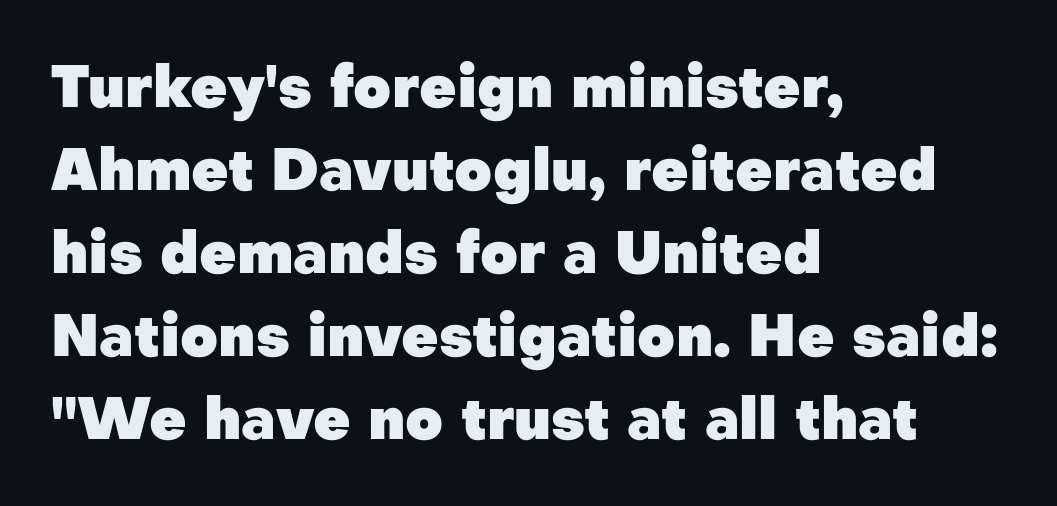
Q: Is the text bold? A: Yes.
Q: Is the text italic (slanted)? A: No, it is upright.
Q: Is the typeface a serif or a sans-serif typeface? A: Sans-serif.
Q: Is the text underlined? A: No.
Q: How is the paragraph aligned? A: Left-aligned.
Q: Is the spacing between letters normal or unusually wide? A: Normal.
Q: Is the spacing between lines tight, normal or loose? A: Normal.
Q: Width (condensed, normal, or wide)? A: Normal.
Q: Stroke contrast? A: Low.
Q: x-height? A: Medium.
Q: Monospaced? A: No.
